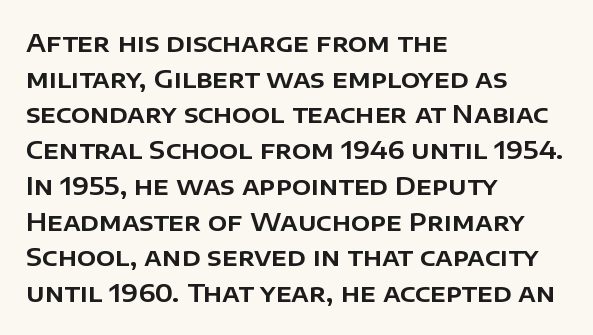
The image shows 25 px text type, upright; set left-aligned, normal line spacing (1.43x), normal letter spacing, not underlined.
